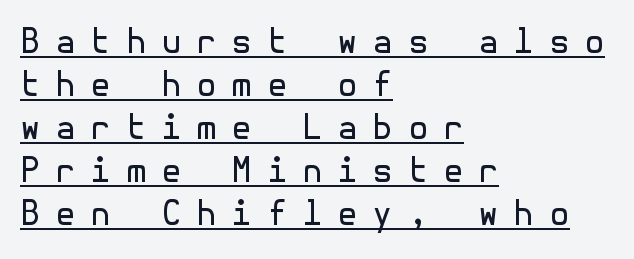
Regarding serifs, this sample does without them. Stem width sits at or under what a default text font uses. Characters follow at a spacing far wider than the type designer built in. The passage shown stacks its lines at a standard gap.
